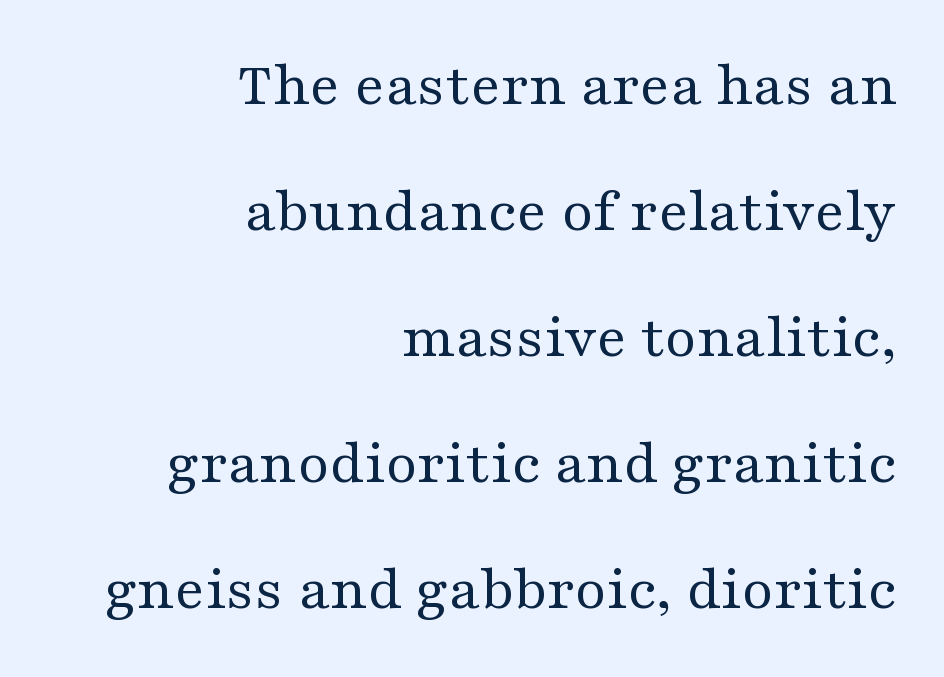
{"serif": "yes", "italic": "no", "bold": "no", "weight": "regular", "width": "wide", "stroke_contrast": "medium", "x_height": "medium", "monospaced": "no", "underline": "no", "align": "right", "line_spacing": "loose", "line_spacing_ratio": 1.97, "letter_spacing": "normal", "letter_spacing_em": 0.0, "glyph_px": 64}
